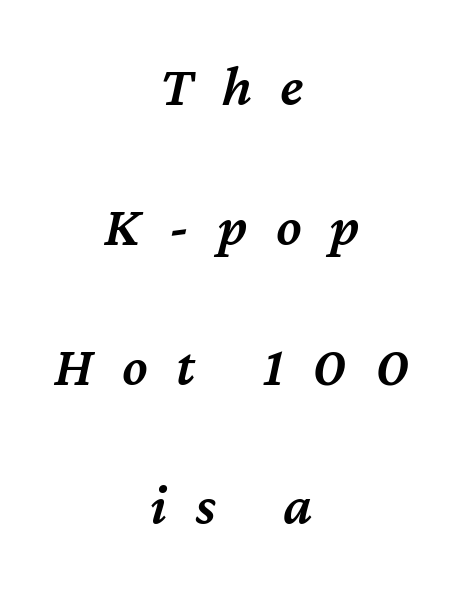
Q: Is the text bold? A: Semi-bold.
Q: Is the text italic (slanted)? A: Yes, it leans right by about 12 degrees.
Q: Is the text underlined? A: No.
Q: How is the paragraph aligned? A: Centered.
Q: Is the spacing between letters normal or unusually wide? A: Unusually wide.
Q: Is the spacing between lines tight, normal or loose? A: Loose.
Q: Width (condensed, normal, or wide)? A: Normal.
Q: Stroke contrast? A: Medium.
Q: x-height? A: Medium.
Q: Monospaced? A: No.
